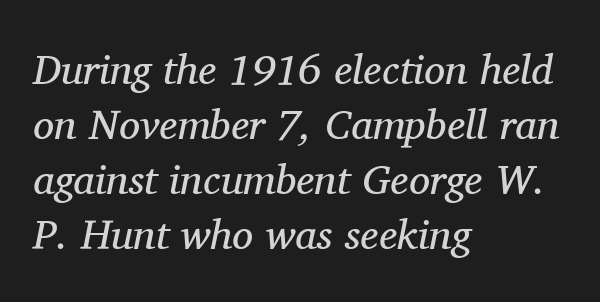
Q: Is the text bold? A: No.
Q: Is the text italic (slanted)? A: Yes, it leans right by about 11 degrees.
Q: Is the typeface a serif or a sans-serif typeface? A: Serif.
Q: Is the text underlined? A: No.
Q: How is the paragraph aligned? A: Left-aligned.
Q: Is the spacing between letters normal or unusually wide? A: Normal.
Q: Is the spacing between lines tight, normal or loose? A: Normal.
Q: Width (condensed, normal, or wide)? A: Normal.
Q: Stroke contrast? A: Medium.
Q: x-height? A: Medium.
Q: Monospaced? A: No.
